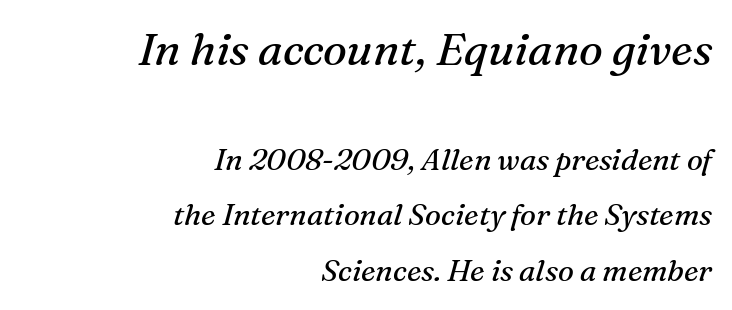
Serif or sans? Serif — the stroke terminals have little feet. The zone under the glyphs is completely vacant. Whoever set this made the first block the dominant, larger element. The weight tops out at a normal text grade. Spacing between characters is what you'd get straight out of the box. Note the varied advance widths — an 'i' is clearly narrower than an 'm'.
